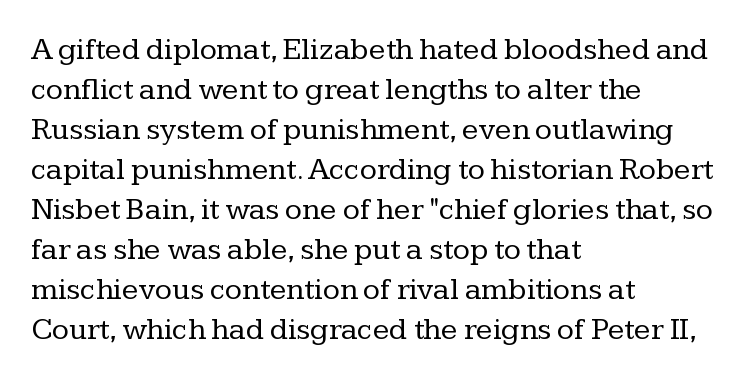
Just letters on the line, the space beneath them empty. Ink coverage per letter is moderate at most. Typeset ragged right — the left edge is the straight one. The rendering uses a moderate line-height, typical for paragraphs. The passage shown is typed in a proportional face where columns would drift. Standard letterfit; no display-style spreading of the glyphs.
